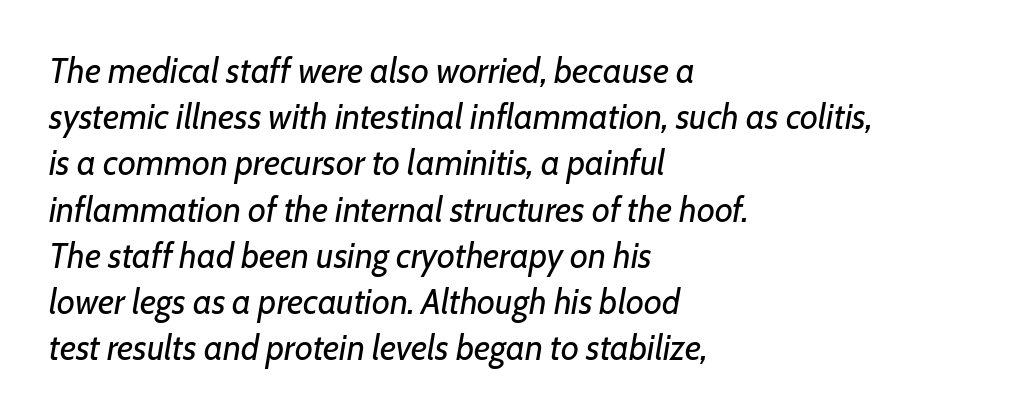
The image shows 35 px regular-weight type, italic (leaning right); set left-aligned, normal line spacing (1.32x), normal letter spacing, not underlined; low stroke contrast and a medium x-height.
